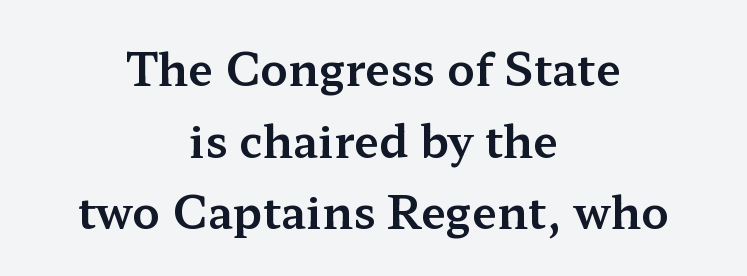
{"serif": "yes", "italic": "no", "width": "wide", "stroke_contrast": "medium", "x_height": "medium", "monospaced": "no", "underline": "no", "align": "center", "line_spacing": "normal", "line_spacing_ratio": 1.59, "letter_spacing": "normal", "letter_spacing_em": 0.0, "glyph_px": 45}
